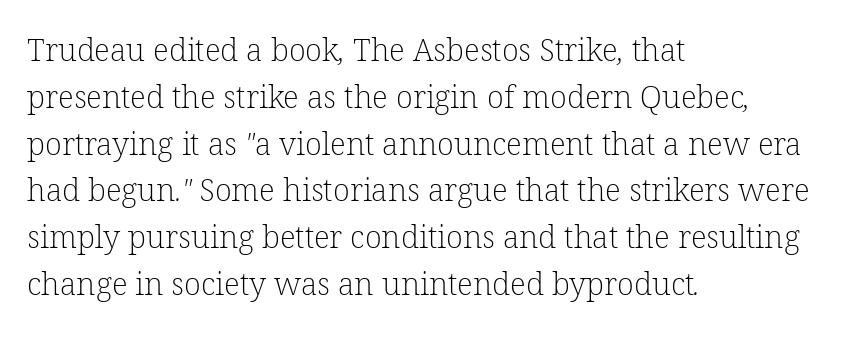
This sample has the flowing, uneven cadence of proportional lettering. Heft: none added — not bold. If you drew a ruler down the left edge, every line would touch it. Descender tails drop into unmarked territory. Is this a sans? No — the strokes have serifs. Words appear dense and cohesive because spacing is normal.
